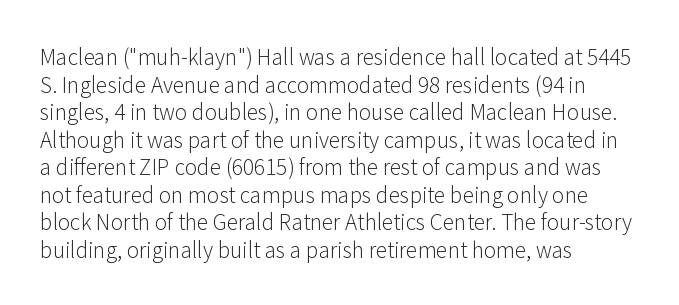
Q: Is the text bold? A: No.
Q: Is the text italic (slanted)? A: No, it is upright.
Q: Is the text underlined? A: No.
Q: How is the paragraph aligned? A: Left-aligned.
Q: Is the spacing between letters normal or unusually wide? A: Normal.
Q: Is the spacing between lines tight, normal or loose? A: Normal.
